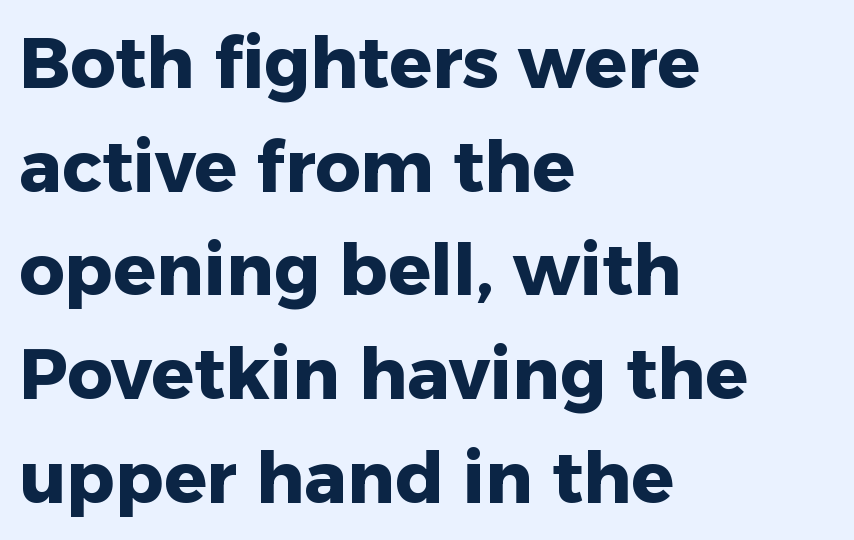
No italicization has been applied; the sample stays upright. Caption: bold face, heavy strokes. Think of a printed novel: that variable character pitch is what you see here. The space between consecutive lines is moderate.
